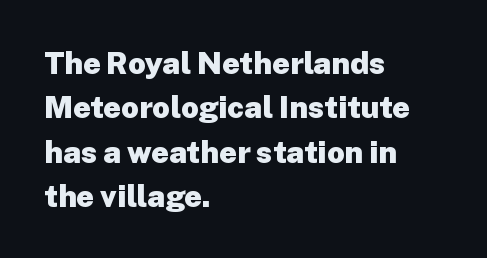
Q: Is the text bold? A: Yes.
Q: Is the text italic (slanted)? A: No, it is upright.
Q: Is the typeface a serif or a sans-serif typeface? A: Sans-serif.
Q: Is the text underlined? A: No.
Q: How is the paragraph aligned? A: Left-aligned.
Q: Is the spacing between letters normal or unusually wide? A: Normal.
Q: Is the spacing between lines tight, normal or loose? A: Normal.
Q: Width (condensed, normal, or wide)? A: Normal.
Q: Stroke contrast? A: Low.
Q: x-height? A: Medium.
Q: Monospaced? A: No.
